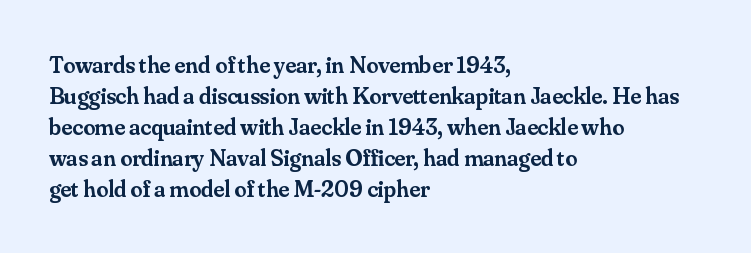
The image shows 24 px text type, upright; set left-aligned, normal line spacing (1.29x), normal letter spacing, not underlined.
